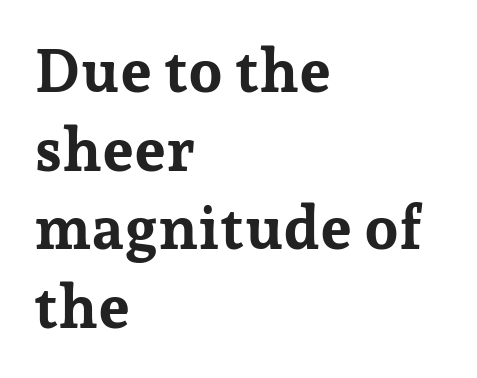
This is the regular roman posture of the typeface. The letters sit at their default tracking, neither squeezed nor spread. Reading down the column, the eye jumps a familiar distance to each next line. Each letter's strokes conclude with small projecting serifs. Glance below the letters and you will spot only blank space. Leftover space on each line is placed entirely after the last word.
